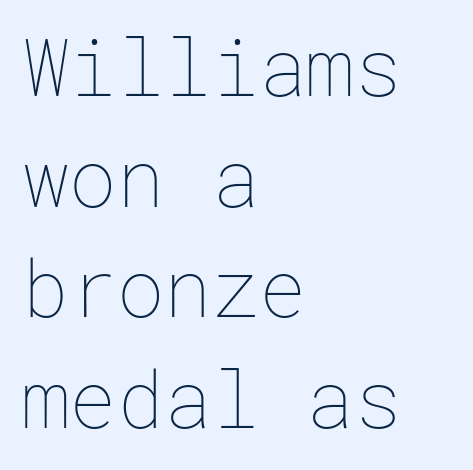
No word sits above an underline. This is the regular roman posture of the typeface. Each new line begins a customary step beneath the previous one. Caption: face not bold, strokes unweighted. Here the glyphs are tracked normally, forming tight word shapes.
